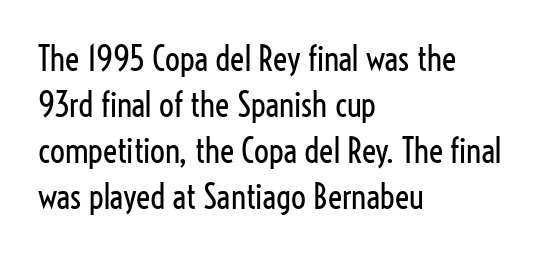
{"serif": "no", "italic": "no", "bold": "no", "weight": "regular", "width": "condensed", "stroke_contrast": "low", "x_height": "medium", "monospaced": "no", "underline": "no", "align": "left", "line_spacing": "normal", "line_spacing_ratio": 1.39, "letter_spacing": "normal", "letter_spacing_em": 0.0, "glyph_px": 33}
